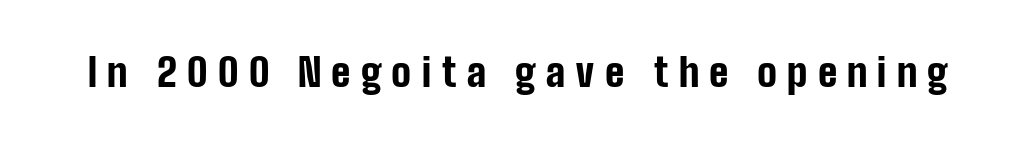
Q: Is the text bold? A: Yes.
Q: Is the text italic (slanted)? A: No, it is upright.
Q: Is the typeface a serif or a sans-serif typeface? A: Sans-serif.
Q: Is the text underlined? A: No.
Q: Is the spacing between letters normal or unusually wide? A: Unusually wide.
Q: Width (condensed, normal, or wide)? A: Condensed.
Q: Stroke contrast? A: Low.
Q: x-height? A: Medium.
Q: Monospaced? A: No.
